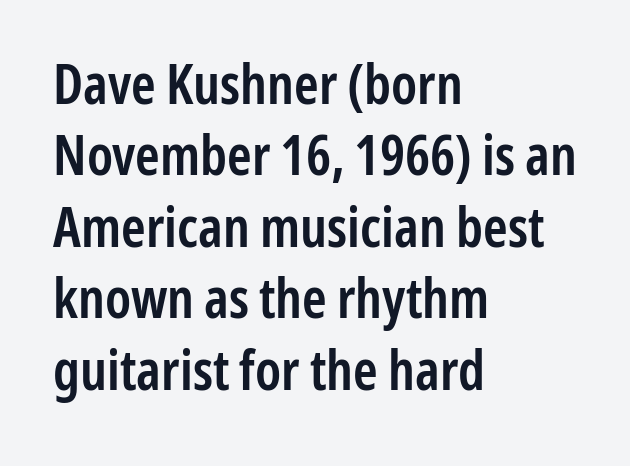
Nobody drew a line under any word here. Regular leading. Proportional: the letters do not fall into vertical columns. The font family rendered here belongs to the sans-serif group. The typesetting leans somewhat heavy: a semibold. Notice how the stems are strictly vertical — no italics here.
